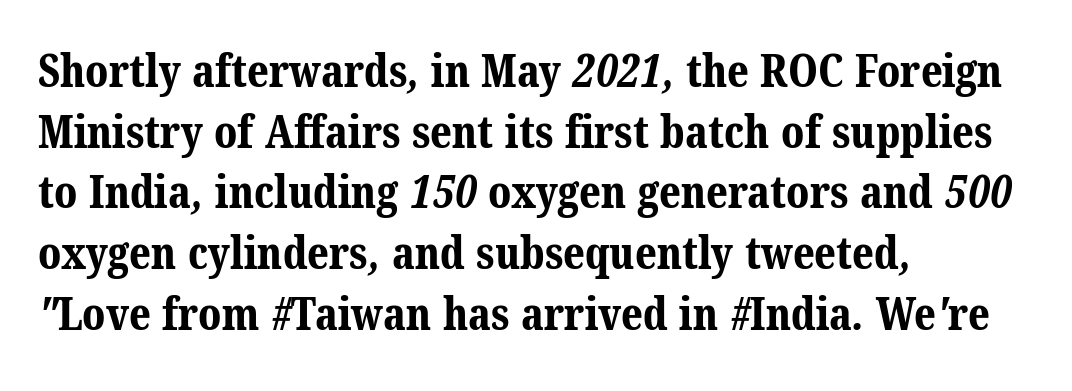
{"serif": "yes", "bold": "yes", "weight": "bold", "width": "normal", "stroke_contrast": "medium", "x_height": "medium", "monospaced": "no", "underline": "no", "align": "left", "line_spacing": "normal", "line_spacing_ratio": 1.35, "letter_spacing": "normal", "letter_spacing_em": 0.0, "glyph_px": 45}
